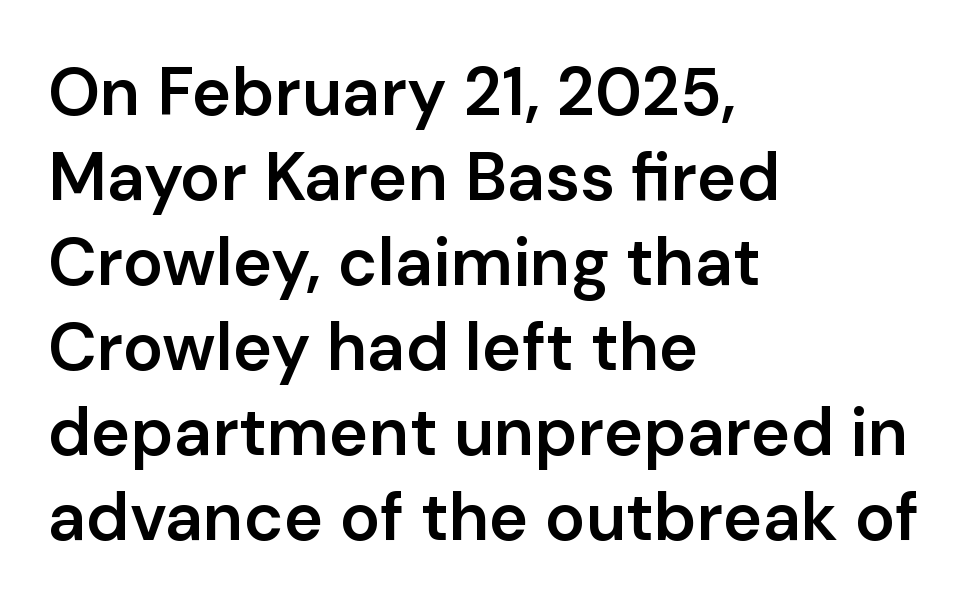
Words float on clear page, feet unadorned. Italic? Not at all — the glyphs are vertical. Each letter's strokes conclude bluntly, with no projecting serifs. On the weight axis this lands at semibold, roughly 600. The rows are spaced the way most documents space them.
